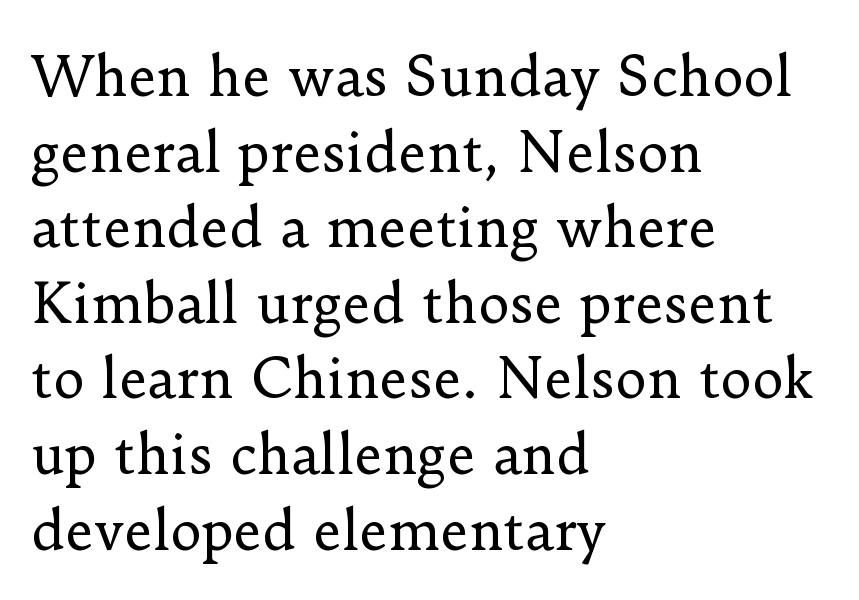
{"serif": "yes", "italic": "no", "bold": "no", "weight": "regular", "width": "normal", "stroke_contrast": "low", "x_height": "small", "monospaced": "no", "underline": "no", "align": "left", "line_spacing": "normal", "line_spacing_ratio": 1.4, "letter_spacing": "normal", "letter_spacing_em": 0.0, "glyph_px": 54}
